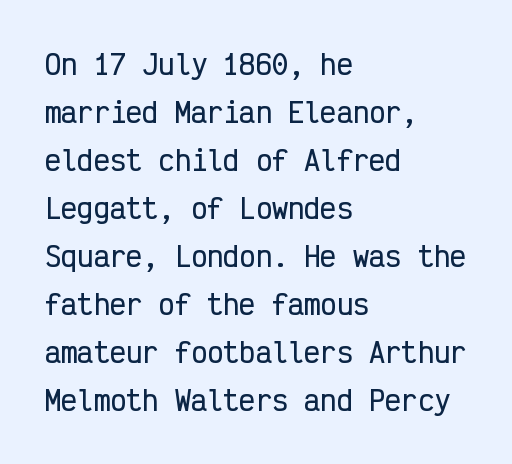
Underlining? Definitely not there. Standard letterfit; no display-style spreading of the glyphs. Casual observation: everything's shoved over to the left. Italic? Not at all — the glyphs are vertical.
